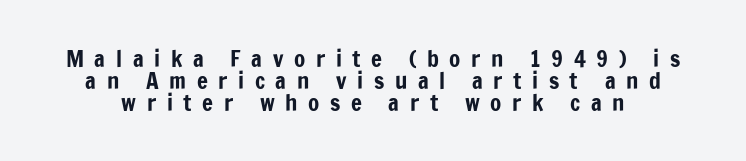
{"italic": "no", "underline": "no", "line_spacing": "tight", "line_spacing_ratio": 0.96, "letter_spacing": "wide", "letter_spacing_em": 0.46, "glyph_px": 23}
